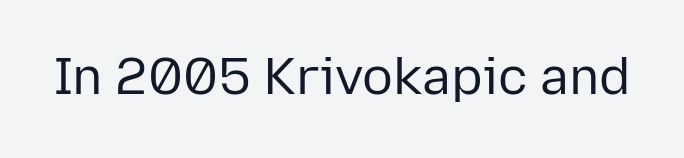
Q: Is the text bold? A: No.
Q: Is the text italic (slanted)? A: No, it is upright.
Q: Is the typeface a serif or a sans-serif typeface? A: Sans-serif.
Q: Is the text underlined? A: No.
Q: Is the spacing between letters normal or unusually wide? A: Normal.
Q: Width (condensed, normal, or wide)? A: Normal.
Q: Stroke contrast? A: Low.
Q: x-height? A: Medium.
Q: Monospaced? A: No.
